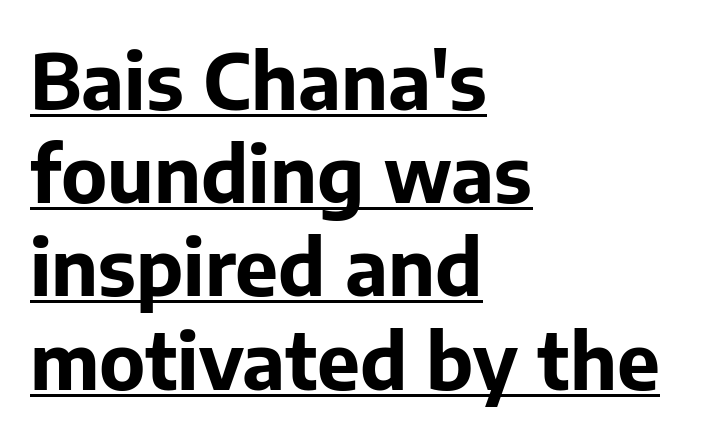
The image shows 77 px bold sans-serif type, upright; set left-aligned, line spacing 1.21x, normal letter spacing, underlined; low stroke contrast and a medium x-height.
